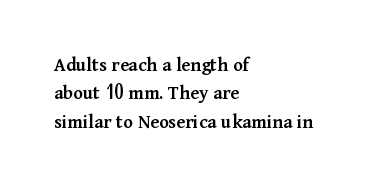
The image shows 20 px text type, upright; set left-aligned, normal line spacing (1.42x), normal letter spacing, not underlined.
